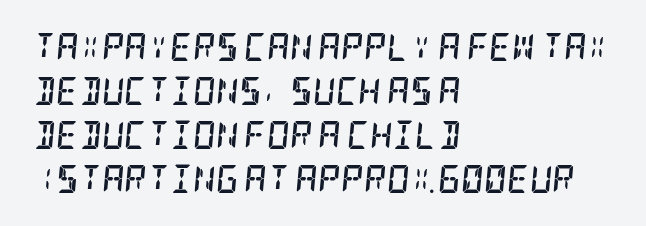
The image shows 28 px semibold, condensed serif type, italic (leaning right); set left-aligned, normal line spacing (1.57x), normal letter spacing, not underlined; low stroke contrast and a large x-height.
